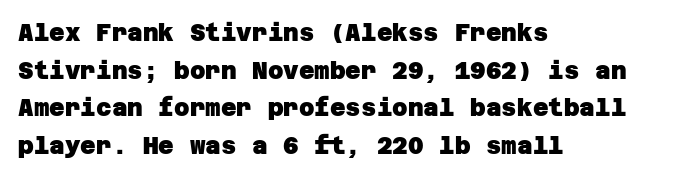
Q: Is the text bold? A: Yes.
Q: Is the text underlined? A: No.
Q: How is the paragraph aligned? A: Left-aligned.
Q: Is the spacing between letters normal or unusually wide? A: Normal.
Q: Is the spacing between lines tight, normal or loose? A: Normal.
